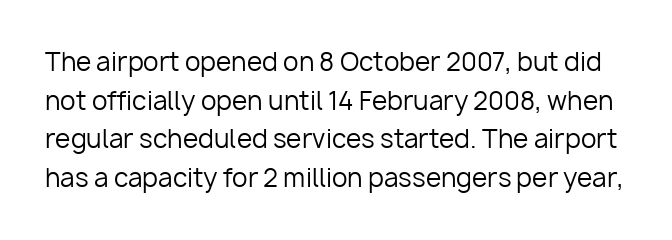
{"italic": "no", "bold": "no", "underline": "no", "line_spacing": "normal", "line_spacing_ratio": 1.55, "letter_spacing": "normal", "letter_spacing_em": 0.0, "glyph_px": 25}
